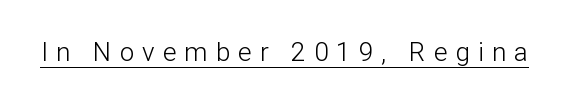
Q: Is the text bold? A: No.
Q: Is the text italic (slanted)? A: No, it is upright.
Q: Is the text underlined? A: Yes.
Q: Is the spacing between letters normal or unusually wide? A: Unusually wide.
